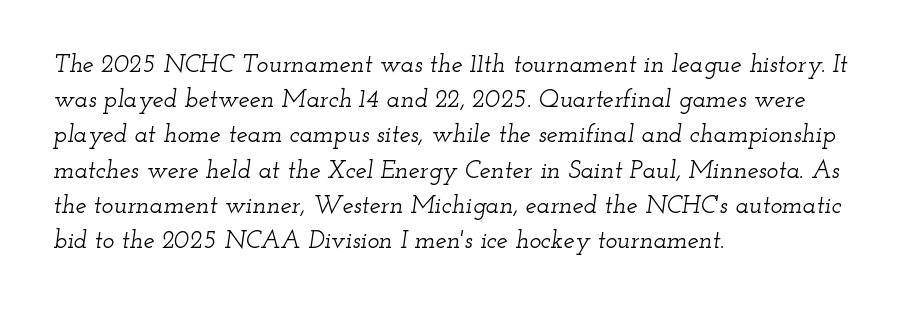
These lines keep a tight, regular rhythm from letter to letter. The designer left line spacing at the default. Does the lettering tilt? It does — this is italic. Notice how the passage keeps a crisp vertical edge on the left only.
